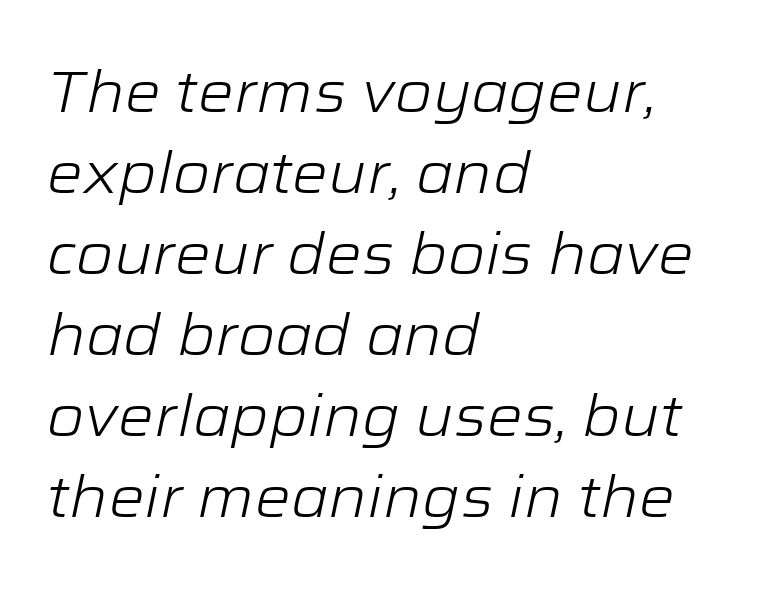
Q: Is the text bold? A: No.
Q: Is the text italic (slanted)? A: Yes, it leans right by about 12 degrees.
Q: Is the text underlined? A: No.
Q: How is the paragraph aligned? A: Left-aligned.
Q: Is the spacing between letters normal or unusually wide? A: Normal.
Q: Is the spacing between lines tight, normal or loose? A: Normal.
Q: Width (condensed, normal, or wide)? A: Wide.
Q: Stroke contrast? A: Low.
Q: x-height? A: Medium.
Q: Monospaced? A: No.
